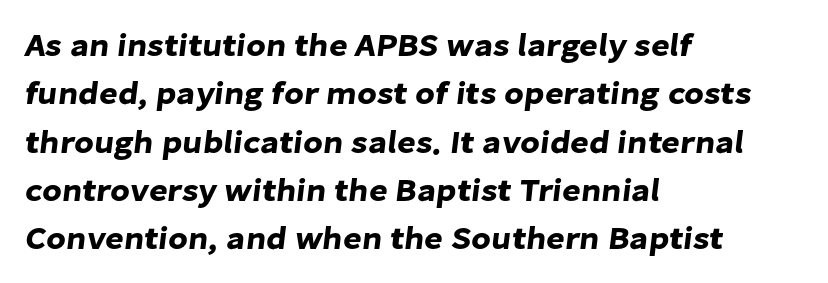
Q: Is the typeface a serif or a sans-serif typeface? A: Sans-serif.
Q: Is the text underlined? A: No.
Q: How is the paragraph aligned? A: Left-aligned.
Q: Is the spacing between letters normal or unusually wide? A: Normal.
Q: Is the spacing between lines tight, normal or loose? A: Normal.
Q: Width (condensed, normal, or wide)? A: Normal.
Q: Stroke contrast? A: Low.
Q: x-height? A: Medium.
Q: Monospaced? A: No.
